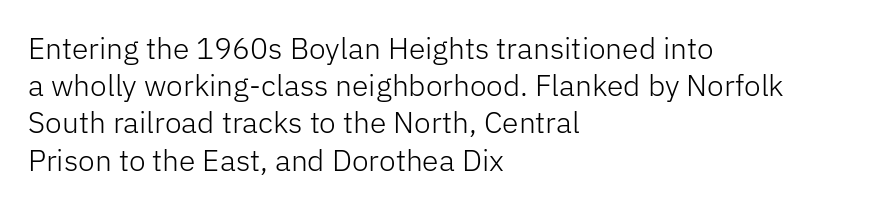
The image shows 30 px light sans-serif type, upright; set left-aligned, line spacing 1.24x, normal letter spacing, not underlined; low stroke contrast and a medium x-height.
